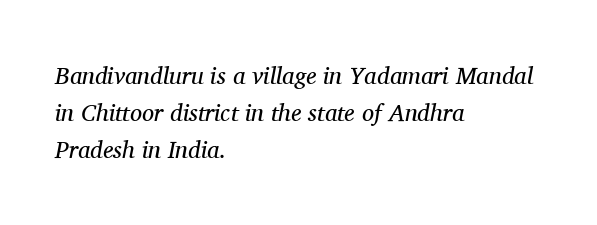
Q: Is the text bold? A: No.
Q: Is the text italic (slanted)? A: Yes, it leans right by about 11 degrees.
Q: Is the text underlined? A: No.
Q: How is the paragraph aligned? A: Left-aligned.
Q: Is the spacing between letters normal or unusually wide? A: Normal.
Q: Is the spacing between lines tight, normal or loose? A: Normal.
